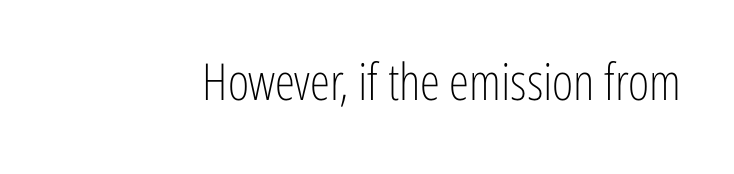
Q: Is the text bold? A: No.
Q: Is the text italic (slanted)? A: No, it is upright.
Q: Is the typeface a serif or a sans-serif typeface? A: Sans-serif.
Q: Is the text underlined? A: No.
Q: Is the spacing between letters normal or unusually wide? A: Normal.
Q: Width (condensed, normal, or wide)? A: Condensed.
Q: Stroke contrast? A: Low.
Q: x-height? A: Medium.
Q: Monospaced? A: No.
